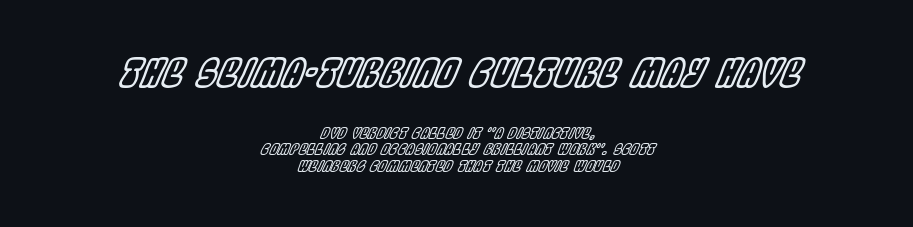
Larger block? The one above; the one below is distinctly smaller. Words appear dense and cohesive because spacing is normal. Varying glyph widths throughout — classic text-font behaviour. The space between consecutive lines is stingy.
